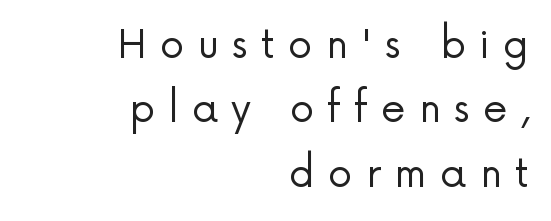
The image shows 39 px regular-weight sans-serif type, upright; set right-aligned, normal line spacing (1.65x), unusually wide letter spacing (+0.34 em), not underlined; low stroke contrast and a medium x-height.
